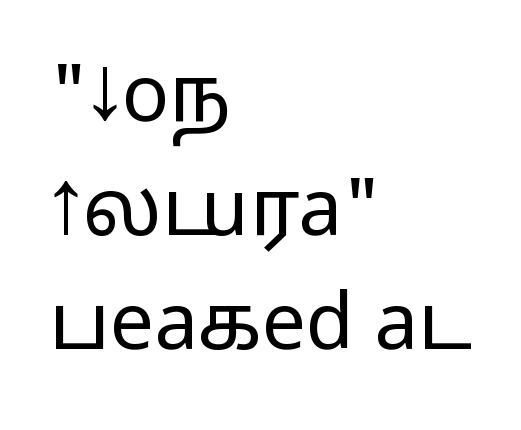
Q: Is the text italic (slanted)? A: No, it is upright.
Q: Is the typeface a serif or a sans-serif typeface? A: Sans-serif.
Q: Is the text underlined? A: No.
Q: How is the paragraph aligned? A: Left-aligned.
Q: Is the spacing between letters normal or unusually wide? A: Normal.
Q: Is the spacing between lines tight, normal or loose? A: Normal.
Q: Width (condensed, normal, or wide)? A: Wide.
Q: Stroke contrast? A: Medium.
Q: Monospaced? A: No.
